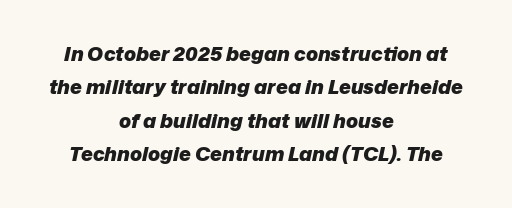
{"italic": "yes", "lean": "right", "slant_degrees": 12, "bold": "yes", "underline": "no", "align": "center", "line_spacing": "normal", "line_spacing_ratio": 1.67, "letter_spacing": "normal", "letter_spacing_em": 0.0, "glyph_px": 20}
